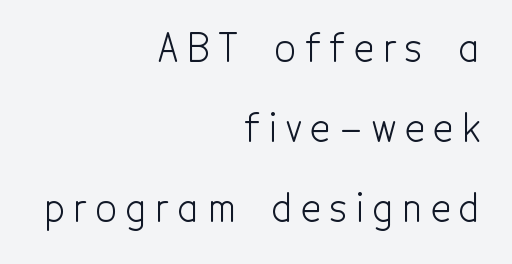
The image shows 38 px light, condensed sans-serif type, upright; set right-aligned, loose line spacing (2.11x), unusually wide letter spacing (+0.23 em), not underlined; a medium x-height.
